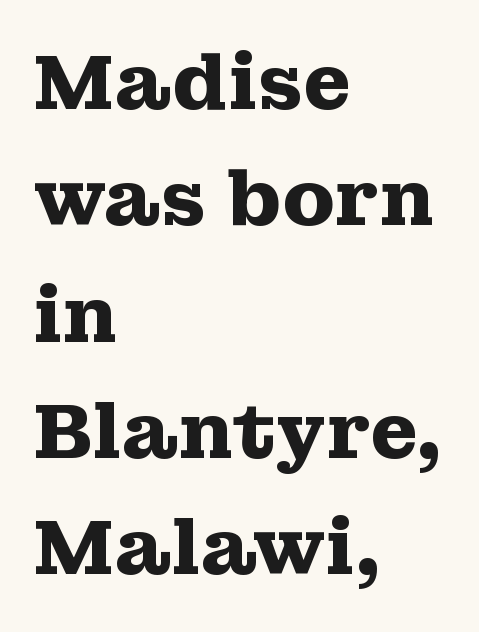
The image shows 77 px heavy, wide serif type, upright; set left-aligned, normal line spacing (1.51x), normal letter spacing, not underlined; medium stroke contrast and a medium x-height.
